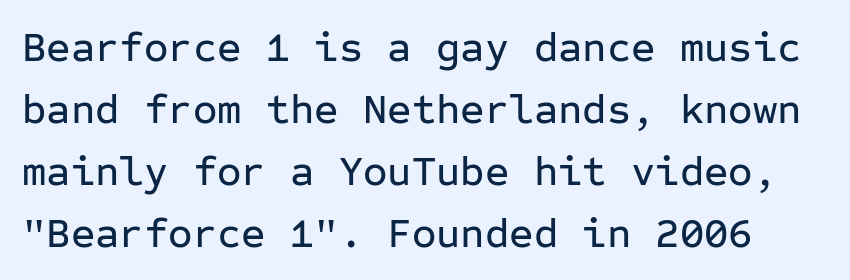
These lines sit exactly where default settings would place them. Posture: straight, roman, zero tilt. Descenders are the only things crossing below the line. Between one letter and the next there's only the usual sliver of space. The letters march in equal steps, a hallmark of fixed-pitch type. The glyphs in this specimen are sans serif.
